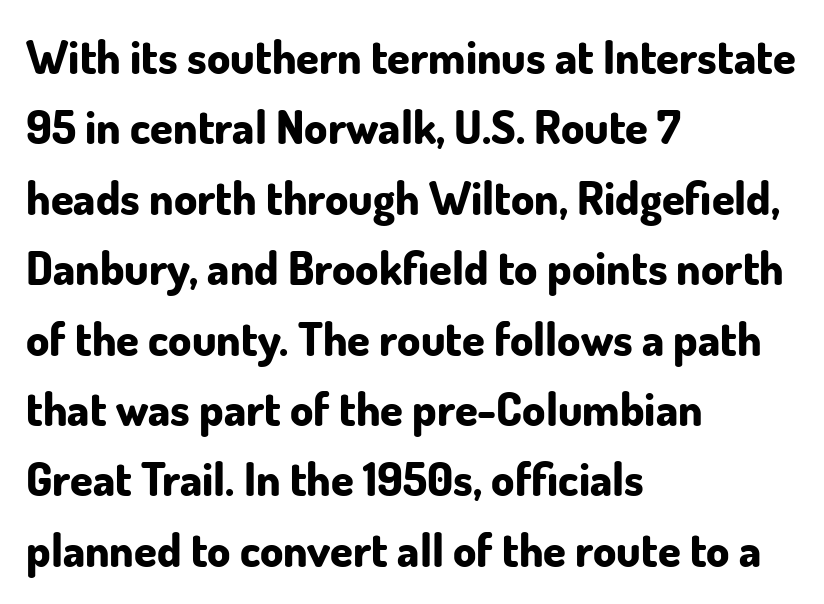
In terms of letterform style, serifs are entirely absent. The baseline area is clear. Layout note: lines flush left. In terms of posture, this sample is upright. A dark, heavy texture on the line: the type is bold.
